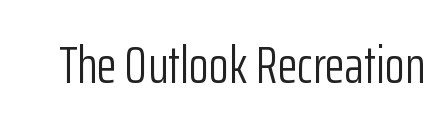
The image shows 52 px light, condensed sans-serif type, upright; set normal letter spacing, not underlined; low stroke contrast and a medium x-height.
